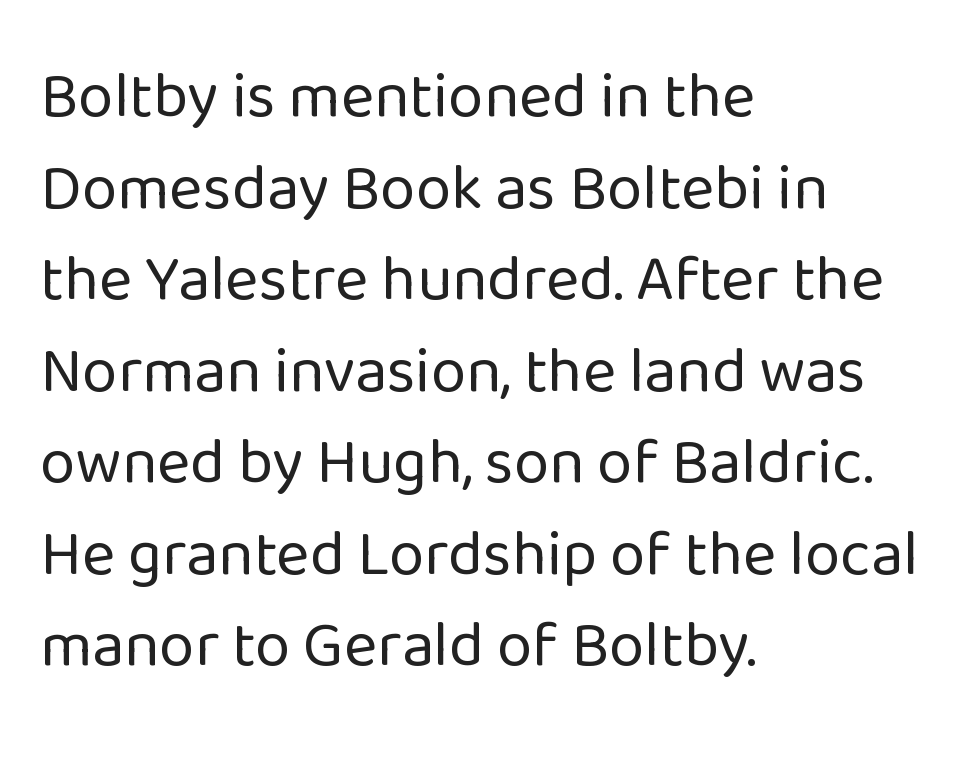
Summary of weight: not heavy and not bold. This sample uses an upright cut, with every glyph sitting square on the baseline. Students, note that the glyphs here touch the page at normal intervals. Regarding serifs, this sample does without them. The gap between lines stays unmarked.
